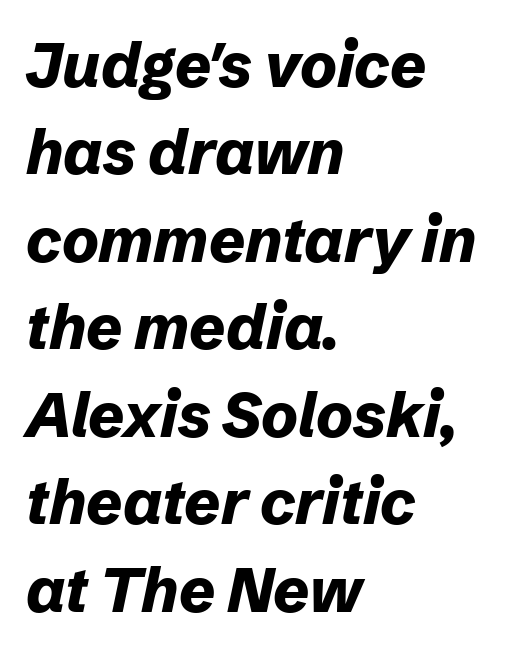
Compared with an ordinary text face, these strokes are far heavier — a full bold. Underlining? Definitely not there. Students, note that the glyphs here touch the page at normal intervals. Looks like regular typesetting: each glyph gets only the width it needs. A student would call this left alignment; a typographer would say flush left, rag right.
